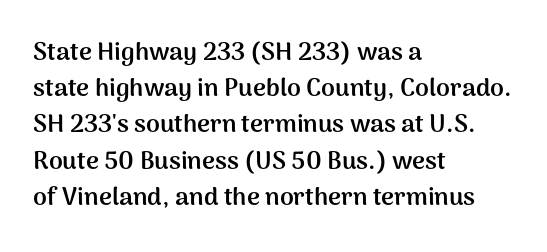
Typesetter's note: full bold, strokes at maximum text heaviness. Rendered with straight, roman letterforms. The line-height multiplier appears to be the usual default. Words appear dense and cohesive because spacing is normal. A student would call this left alignment; a typographer would say flush left, rag right. The baseline area is clear.
